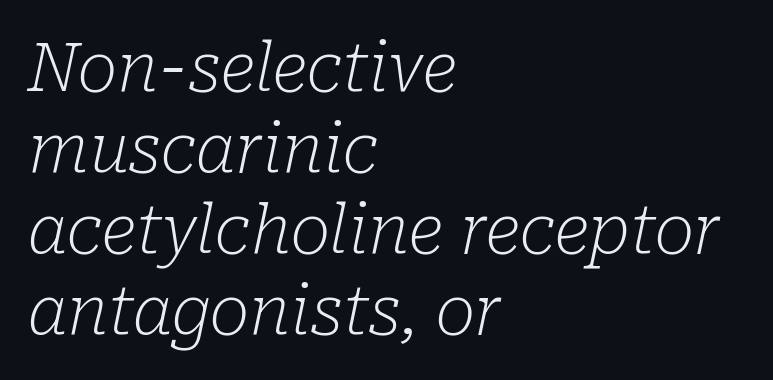
The image shows 67 px light serif type, italic (leaning right); set left-aligned, line spacing 1.21x, normal letter spacing, not underlined; low stroke contrast and a medium x-height.
